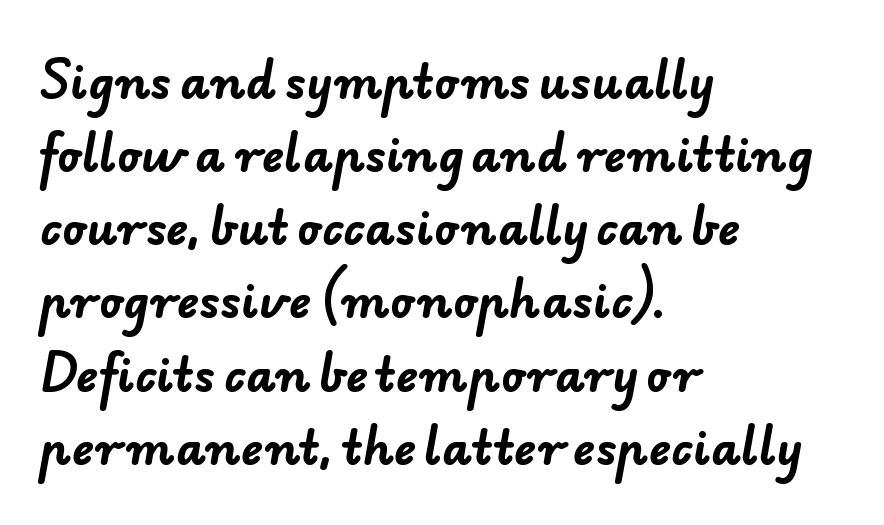
Q: Is the text bold? A: Yes.
Q: Is the typeface a serif or a sans-serif typeface? A: Sans-serif.
Q: Is the text underlined? A: No.
Q: How is the paragraph aligned? A: Left-aligned.
Q: Is the spacing between letters normal or unusually wide? A: Normal.
Q: Is the spacing between lines tight, normal or loose? A: Normal.
Q: Width (condensed, normal, or wide)? A: Normal.
Q: Stroke contrast? A: Low.
Q: x-height? A: Small.
Q: Monospaced? A: No.
